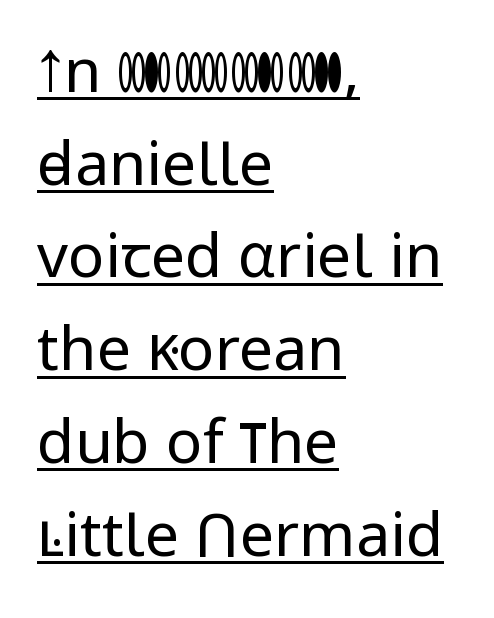
The image shows 61 px regular-weight sans-serif type, upright; set left-aligned, normal line spacing (1.52x), normal letter spacing, underlined; low stroke contrast and a medium x-height.
